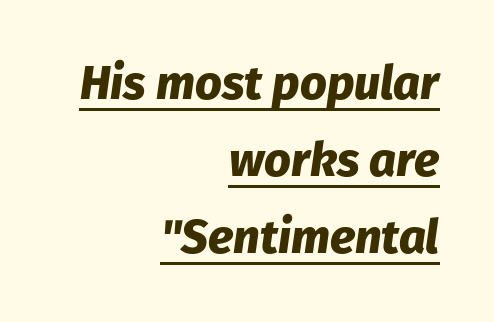
A typesetter would call this proportional, since set widths differ per character. Summary of weight: heavy, a full bold. Descenders here cross a horizontal rule under the line. Is the letter spacing exaggerated? No — it looks like the ordinary default. The passage shown leans; its letterforms are oblique. The compositor pushed each line to the right boundary.
